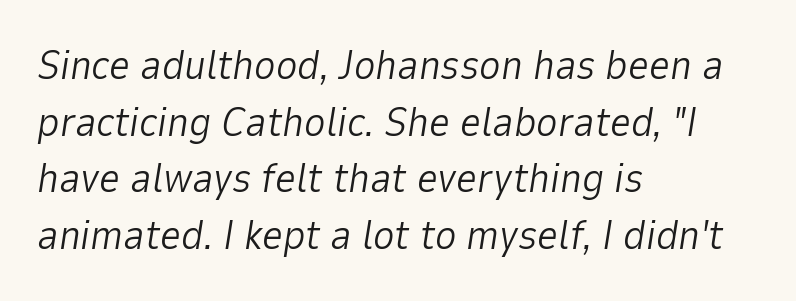
Q: Is the text bold? A: No.
Q: Is the text italic (slanted)? A: Yes, it leans right by about 9 degrees.
Q: Is the text underlined? A: No.
Q: How is the paragraph aligned? A: Left-aligned.
Q: Is the spacing between letters normal or unusually wide? A: Normal.
Q: Is the spacing between lines tight, normal or loose? A: Normal.
Q: Width (condensed, normal, or wide)? A: Normal.
Q: Stroke contrast? A: Low.
Q: x-height? A: Medium.
Q: Monospaced? A: No.
